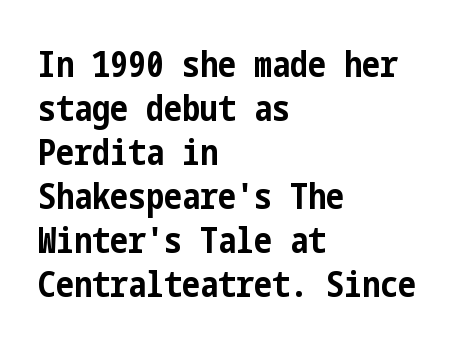
The image shows 36 px bold, condensed sans-serif type, upright; set left-aligned, line spacing 1.22x, normal letter spacing, not underlined; low stroke contrast and a medium x-height.
